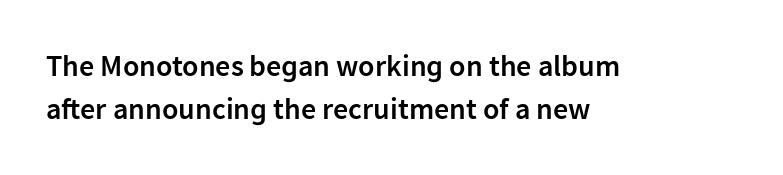
Q: Is the text bold? A: Semi-bold.
Q: Is the text italic (slanted)? A: No, it is upright.
Q: Is the typeface a serif or a sans-serif typeface? A: Sans-serif.
Q: Is the text underlined? A: No.
Q: How is the paragraph aligned? A: Left-aligned.
Q: Is the spacing between letters normal or unusually wide? A: Normal.
Q: Is the spacing between lines tight, normal or loose? A: Normal.
Q: Width (condensed, normal, or wide)? A: Normal.
Q: Stroke contrast? A: Low.
Q: x-height? A: Medium.
Q: Monospaced? A: No.
